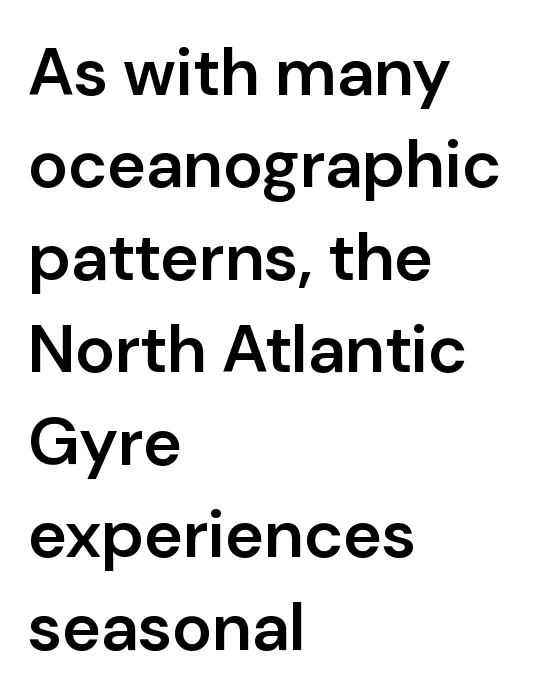
The image shows 67 px semibold sans-serif type, upright; set left-aligned, normal line spacing (1.38x), normal letter spacing, not underlined; low stroke contrast and a medium x-height.
